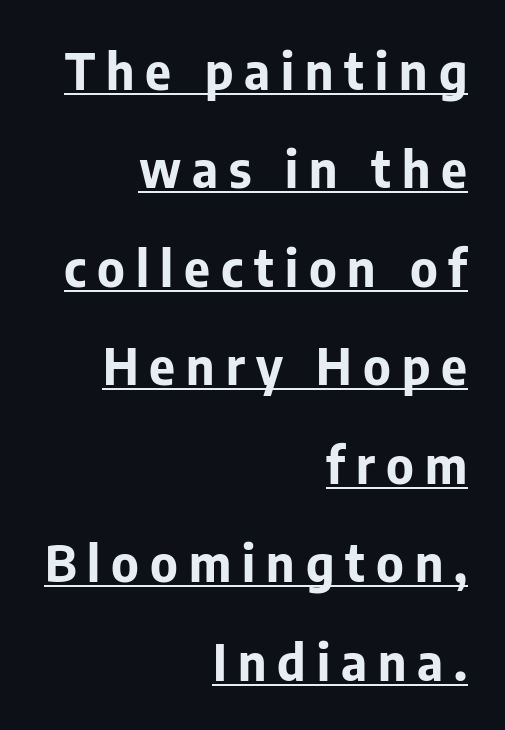
The image shows 50 px bold sans-serif type, upright; set right-aligned, loose line spacing (1.97x), unusually wide letter spacing (+0.22 em), underlined; low stroke contrast and a medium x-height.
